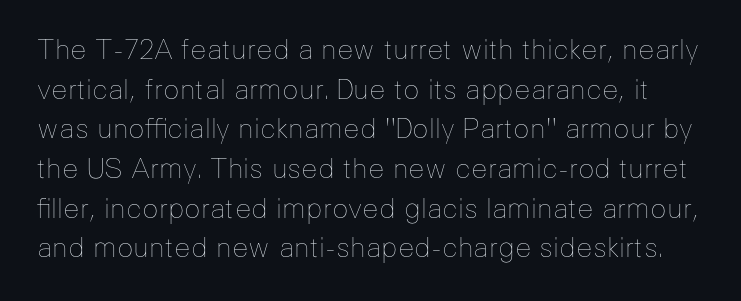
Check the space under the baseline: it is left empty. Tracking value appears to be zero — textbook default spacing. Vertical spacing — default. Weight: not bold — regular or lighter.
